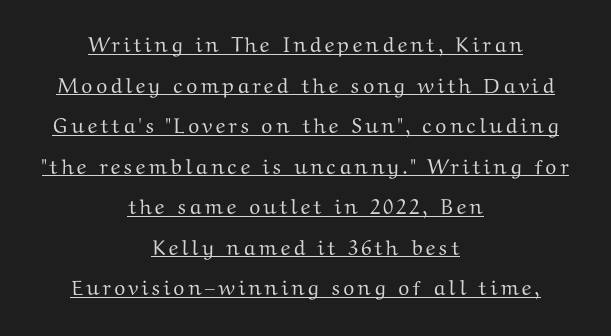
{"italic": "no", "underline": "yes", "align": "center", "line_spacing": "loose", "line_spacing_ratio": 1.93, "glyph_px": 21}
